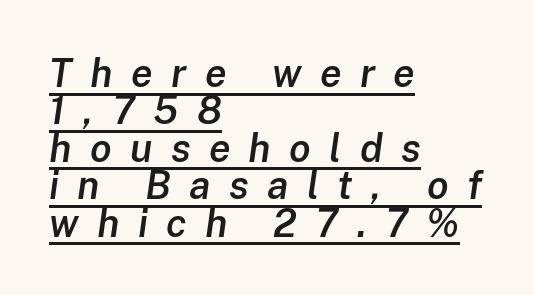
The image shows 39 px semibold type, italic (leaning right); set left-aligned, tight line spacing (0.96x), unusually wide letter spacing (+0.47 em), underlined; low stroke contrast and a medium x-height.
